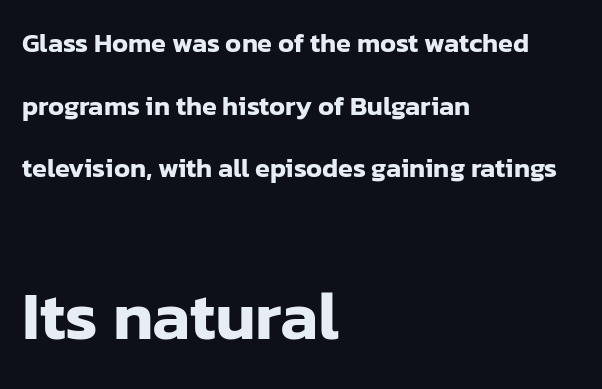
Q: Is the text italic (slanted)? A: No, it is upright.
Q: Is the typeface a serif or a sans-serif typeface? A: Sans-serif.
Q: Is the text underlined? A: No.
Q: How is the paragraph aligned? A: Left-aligned.
Q: Is the spacing between letters normal or unusually wide? A: Normal.
Q: Is the spacing between lines tight, normal or loose? A: Loose.
Q: Which block of text is set in a larger size, the first (top) or the second (bottom)? A: The second (bottom) one.
Q: Width (condensed, normal, or wide)? A: Normal.
Q: Stroke contrast? A: Low.
Q: x-height? A: Medium.
Q: Monospaced? A: No.
